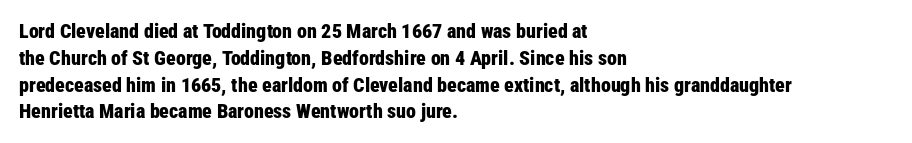
Q: Is the text bold? A: Yes.
Q: Is the text italic (slanted)? A: No, it is upright.
Q: Is the text underlined? A: No.
Q: How is the paragraph aligned? A: Left-aligned.
Q: Is the spacing between letters normal or unusually wide? A: Normal.
Q: Is the spacing between lines tight, normal or loose? A: Normal.
